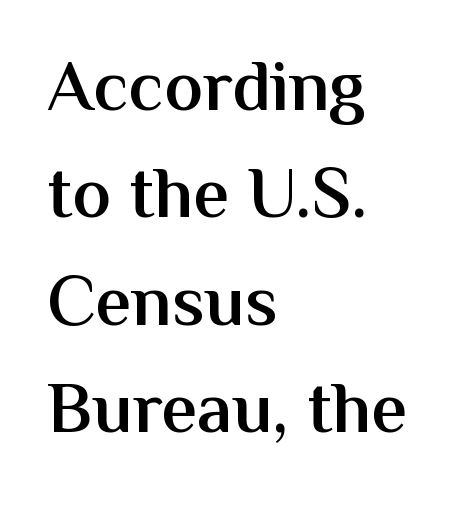
{"serif": "no", "italic": "no", "bold": "semi", "weight": "semibold", "width": "normal", "stroke_contrast": "medium", "x_height": "medium", "monospaced": "no", "underline": "no", "align": "left", "line_spacing": "normal", "line_spacing_ratio": 1.49, "letter_spacing": "normal", "letter_spacing_em": 0.0, "glyph_px": 72}
